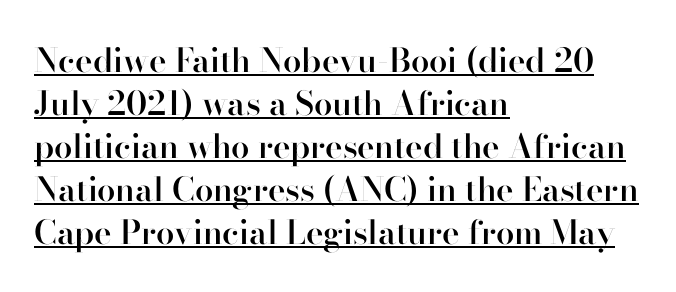
{"serif": "no", "italic": "no", "bold": "semi", "weight": "semibold", "width": "normal", "stroke_contrast": "high", "x_height": "small", "monospaced": "no", "underline": "yes", "align": "left", "line_spacing": "normal", "line_spacing_ratio": 1.3, "letter_spacing": "normal", "letter_spacing_em": 0.0, "glyph_px": 33}
